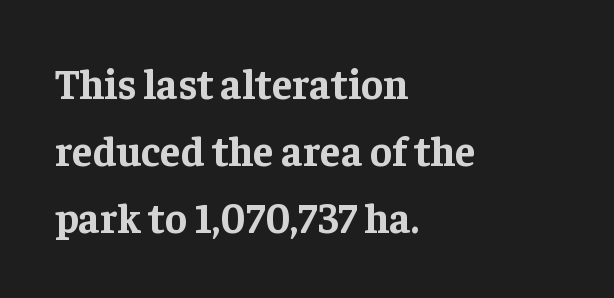
Q: Is the text bold? A: Yes.
Q: Is the text italic (slanted)? A: No, it is upright.
Q: Is the typeface a serif or a sans-serif typeface? A: Serif.
Q: Is the text underlined? A: No.
Q: How is the paragraph aligned? A: Left-aligned.
Q: Is the spacing between letters normal or unusually wide? A: Normal.
Q: Is the spacing between lines tight, normal or loose? A: Normal.
Q: Width (condensed, normal, or wide)? A: Normal.
Q: Stroke contrast? A: Low.
Q: x-height? A: Medium.
Q: Monospaced? A: No.
